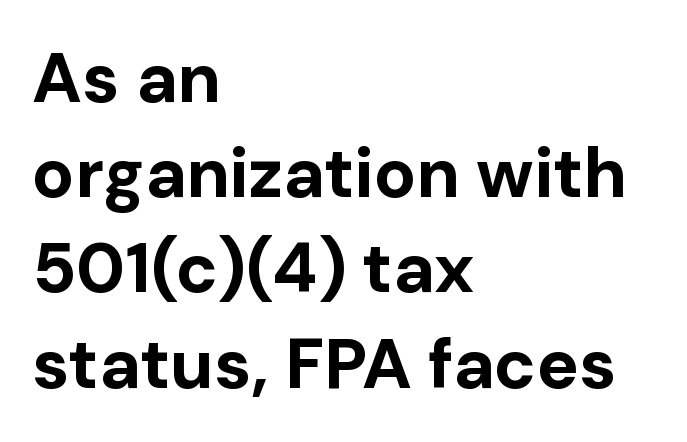
Is this a fixed-width face? No — the glyphs have proportional, varying widths. I'd call this a sans setting — the letters go barefoot. Quick note: underline off. Style check: upright. Summary of vertical rhythm: regular, with standard interline spacing.
